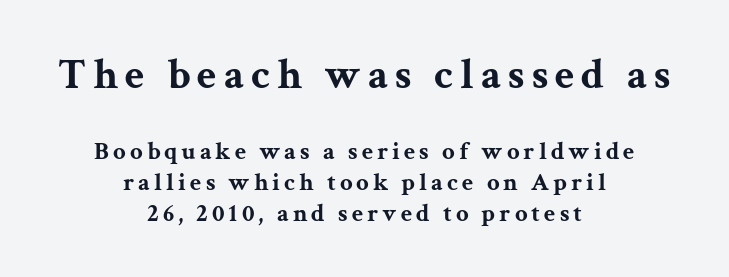
{"serif": "yes", "italic": "no", "bold": "yes", "weight": "bold", "width": "wide", "stroke_contrast": "medium", "x_height": "medium", "monospaced": "no", "underline": "no", "align": "center", "line_spacing_ratio": 1.24, "larger_block": "first", "size_ratio": 1.72, "glyph_px": 43}
